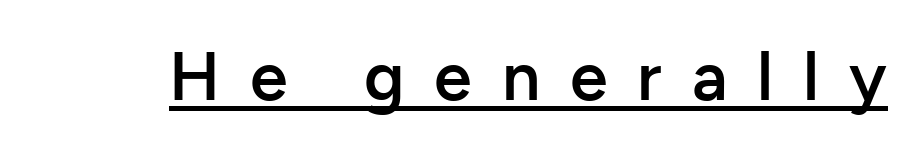
{"serif": "no", "italic": "no", "bold": "semi", "weight": "semibold", "width": "normal", "stroke_contrast": "low", "x_height": "medium", "monospaced": "no", "underline": "yes", "letter_spacing": "wide", "letter_spacing_em": 0.44, "glyph_px": 68}
